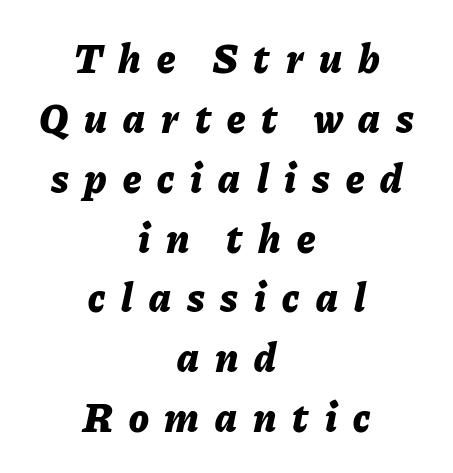
The image shows 41 px bold type, italic (leaning right); set centered, normal line spacing (1.46x), unusually wide letter spacing (+0.39 em), not underlined; low stroke contrast and a medium x-height.
